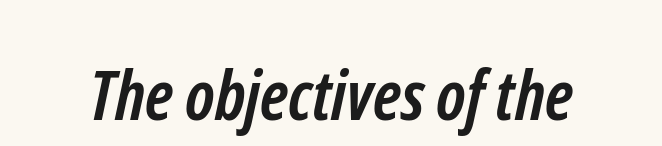
Q: Is the text bold? A: Yes.
Q: Is the typeface a serif or a sans-serif typeface? A: Sans-serif.
Q: Is the text underlined? A: No.
Q: Is the spacing between letters normal or unusually wide? A: Normal.
Q: Width (condensed, normal, or wide)? A: Condensed.
Q: Stroke contrast? A: Low.
Q: x-height? A: Medium.
Q: Monospaced? A: No.
